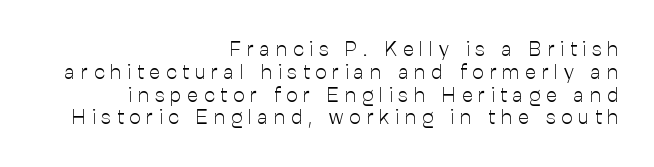
In terms of posture, this sample is upright. Is the block centered? No — it sits flush against the right margin. Reading down the column, the eye jumps only a short way to each next line. The tracking reads as deliberately expanded to a designer's eye. Vertical stems look standard width or narrower in stroke. Rule under the text: the space is simply empty.
